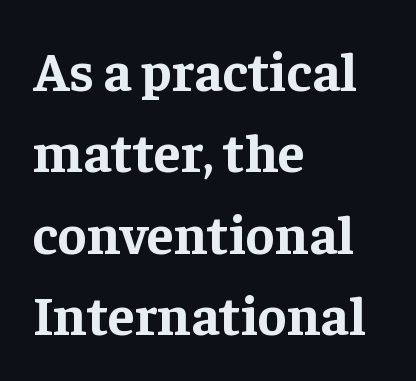
{"serif": "yes", "italic": "no", "bold": "yes", "weight": "bold", "width": "normal", "stroke_contrast": "low", "x_height": "medium", "monospaced": "no", "underline": "no", "align": "left", "line_spacing": "normal", "line_spacing_ratio": 1.48, "letter_spacing": "normal", "letter_spacing_em": 0.0, "glyph_px": 55}
